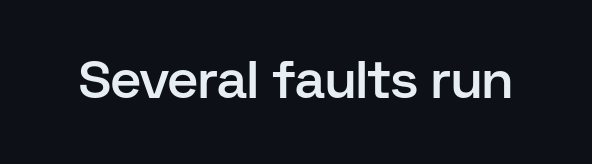
Nope, no serifs anywhere on these letters. Students, note that the glyphs here touch the page at normal intervals. The specimen reads as upright at a glance. Do the characters align in a grid? No, the font is proportional. Underline: absent.
